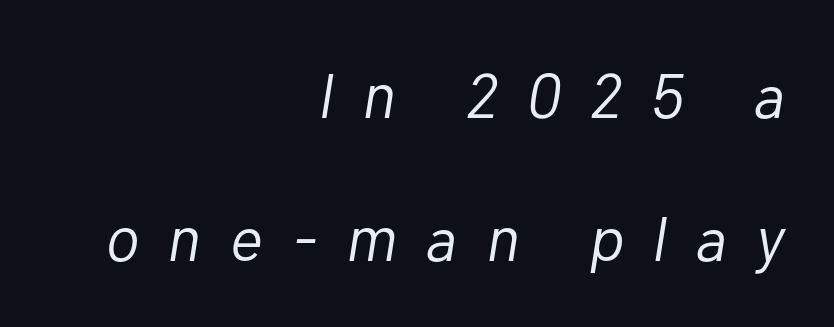
{"italic": "yes", "lean": "right", "slant_degrees": 10, "bold": "no", "weight": "light", "width": "normal", "stroke_contrast": "low", "x_height": "medium", "monospaced": "no", "underline": "no", "align": "right", "line_spacing": "loose", "line_spacing_ratio": 2.27, "letter_spacing": "wide", "letter_spacing_em": 0.46, "glyph_px": 63}
